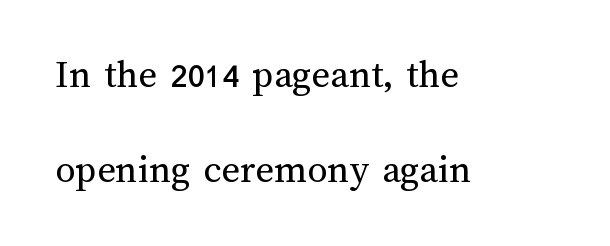
Q: Is the text bold? A: No.
Q: Is the text italic (slanted)? A: No, it is upright.
Q: Is the text underlined? A: No.
Q: How is the paragraph aligned? A: Left-aligned.
Q: Is the spacing between letters normal or unusually wide? A: Normal.
Q: Is the spacing between lines tight, normal or loose? A: Loose.
Q: Width (condensed, normal, or wide)? A: Normal.
Q: Stroke contrast? A: Medium.
Q: x-height? A: Medium.
Q: Monospaced? A: No.
